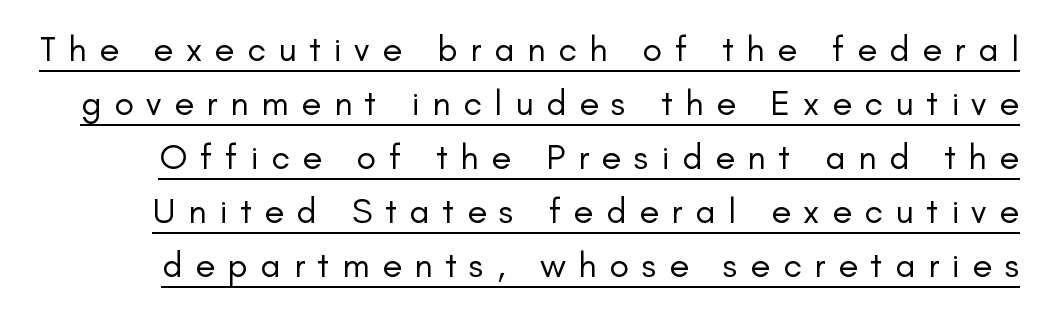
Q: Is the text bold? A: No.
Q: Is the text italic (slanted)? A: No, it is upright.
Q: Is the typeface a serif or a sans-serif typeface? A: Sans-serif.
Q: Is the text underlined? A: Yes.
Q: Is the spacing between letters normal or unusually wide? A: Unusually wide.
Q: Is the spacing between lines tight, normal or loose? A: Normal.
Q: Width (condensed, normal, or wide)? A: Normal.
Q: Stroke contrast? A: Low.
Q: x-height? A: Small.
Q: Monospaced? A: No.
